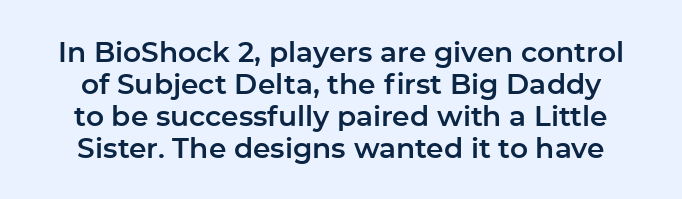
Q: Is the text italic (slanted)? A: No, it is upright.
Q: Is the typeface a serif or a sans-serif typeface? A: Sans-serif.
Q: Is the text underlined? A: No.
Q: Is the spacing between letters normal or unusually wide? A: Normal.
Q: Is the spacing between lines tight, normal or loose? A: Tight.
Q: Width (condensed, normal, or wide)? A: Normal.
Q: Stroke contrast? A: Low.
Q: x-height? A: Medium.
Q: Monospaced? A: No.
